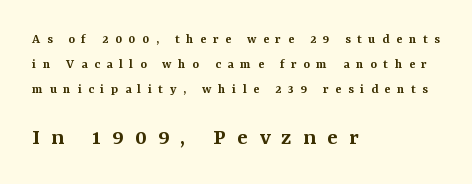
The image shows 24 px text type, upright; set left-aligned, line spacing 1.79x, unusually wide letter spacing (+0.47 em), not underlined; the second (bottom) block is 1.71x larger.
